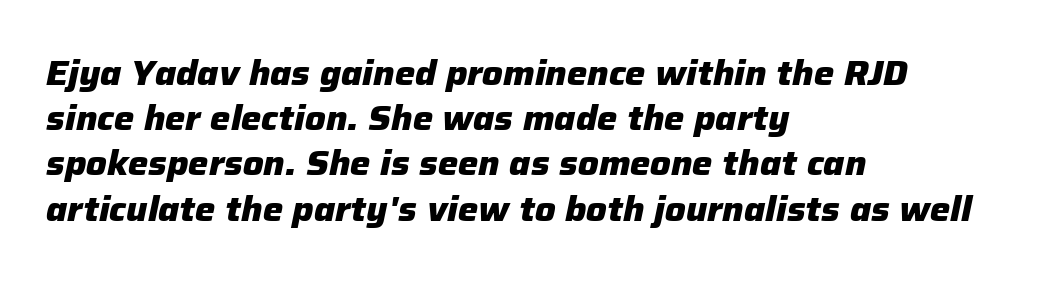
Q: Is the text bold? A: Yes.
Q: Is the text italic (slanted)? A: Yes, it leans right by about 12 degrees.
Q: Is the text underlined? A: No.
Q: How is the paragraph aligned? A: Left-aligned.
Q: Is the spacing between letters normal or unusually wide? A: Normal.
Q: Is the spacing between lines tight, normal or loose? A: Normal.
Q: Width (condensed, normal, or wide)? A: Normal.
Q: Stroke contrast? A: Low.
Q: x-height? A: Medium.
Q: Monospaced? A: No.
